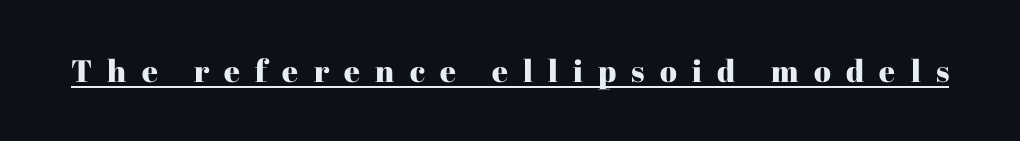
Q: Is the text italic (slanted)? A: No, it is upright.
Q: Is the typeface a serif or a sans-serif typeface? A: Serif.
Q: Is the text underlined? A: Yes.
Q: Is the spacing between letters normal or unusually wide? A: Unusually wide.
Q: Width (condensed, normal, or wide)? A: Normal.
Q: Stroke contrast? A: High.
Q: x-height? A: Medium.
Q: Monospaced? A: No.
